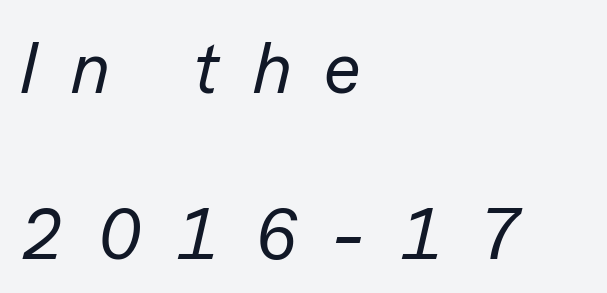
A typesetter would call this leading open, well beyond the default. You could not count columns in this text — the font is proportionally spaced. There's an unmistakable incline to the writing here. Anything drawn beneath the words? Only blank space. The gaps between neighbouring characters are conspicuously large. This reads as an unemphasized weight, regular at the heaviest.
